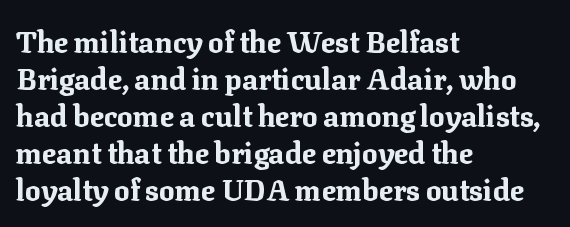
{"serif": "yes", "italic": "no", "bold": "yes", "weight": "bold", "width": "normal", "stroke_contrast": "medium", "x_height": "medium", "monospaced": "no", "underline": "no", "align": "left", "line_spacing": "normal", "line_spacing_ratio": 1.28, "letter_spacing": "normal", "letter_spacing_em": 0.0, "glyph_px": 29}
